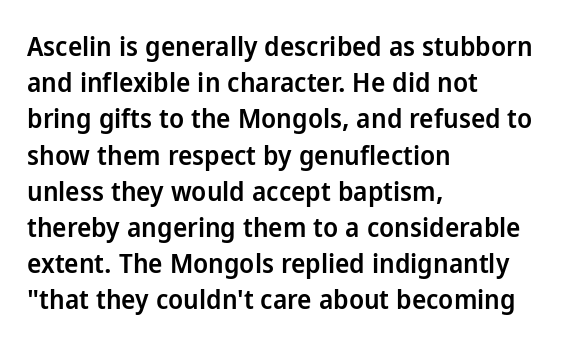
Q: Is the text bold? A: Semi-bold.
Q: Is the text italic (slanted)? A: No, it is upright.
Q: Is the text underlined? A: No.
Q: How is the paragraph aligned? A: Left-aligned.
Q: Is the spacing between letters normal or unusually wide? A: Normal.
Q: Is the spacing between lines tight, normal or loose? A: Normal.
